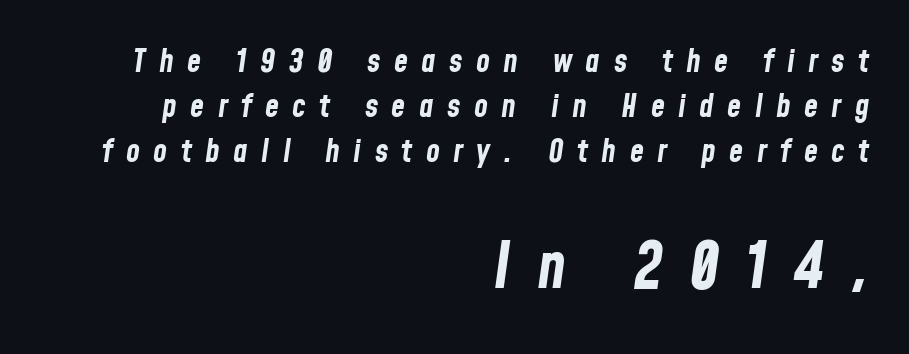
The image shows 63 px bold, condensed type, italic (leaning right); set right-aligned, normal line spacing (1.4x), unusually wide letter spacing (+0.42 em), not underlined; the second (bottom) block is 1.97x larger; low stroke contrast and a medium x-height.
